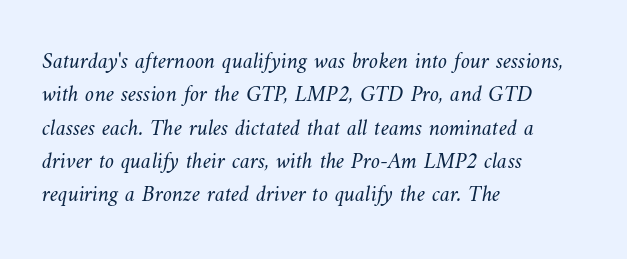
The strokes carry an ordinary text weight at most. This sample is left-justified, so line endings fall wherever the words run out. Quick note: underline off. The letters sit at their default tracking, neither squeezed nor spread.
